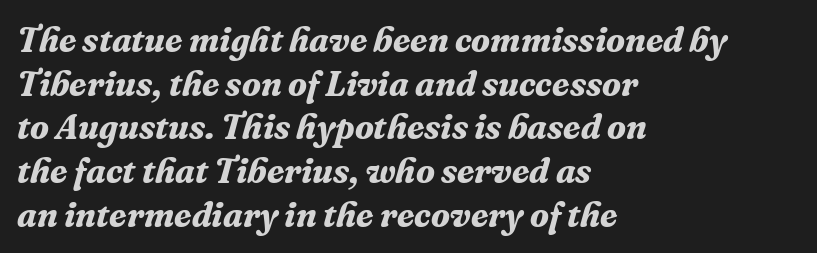
Q: Is the text bold? A: Yes.
Q: Is the text italic (slanted)? A: Yes, it leans right by about 16 degrees.
Q: Is the typeface a serif or a sans-serif typeface? A: Serif.
Q: Is the text underlined? A: No.
Q: How is the paragraph aligned? A: Left-aligned.
Q: Is the spacing between letters normal or unusually wide? A: Normal.
Q: Is the spacing between lines tight, normal or loose? A: Normal.
Q: Width (condensed, normal, or wide)? A: Normal.
Q: Stroke contrast? A: Medium.
Q: x-height? A: Medium.
Q: Monospaced? A: No.
